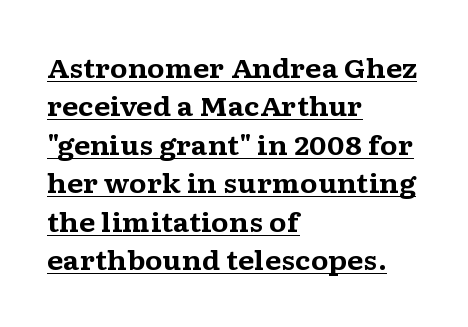
{"italic": "no", "bold": "yes", "underline": "yes", "align": "left", "line_spacing": "normal", "line_spacing_ratio": 1.48, "letter_spacing": "normal", "letter_spacing_em": 0.0, "glyph_px": 26}
